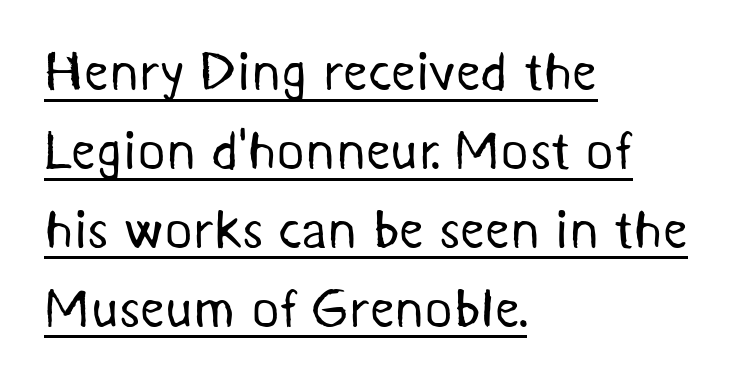
Q: Is the text bold? A: No.
Q: Is the typeface a serif or a sans-serif typeface? A: Sans-serif.
Q: Is the text underlined? A: Yes.
Q: How is the paragraph aligned? A: Left-aligned.
Q: Is the spacing between letters normal or unusually wide? A: Normal.
Q: Is the spacing between lines tight, normal or loose? A: Normal.
Q: Width (condensed, normal, or wide)? A: Normal.
Q: Stroke contrast? A: Medium.
Q: x-height? A: Medium.
Q: Monospaced? A: No.
